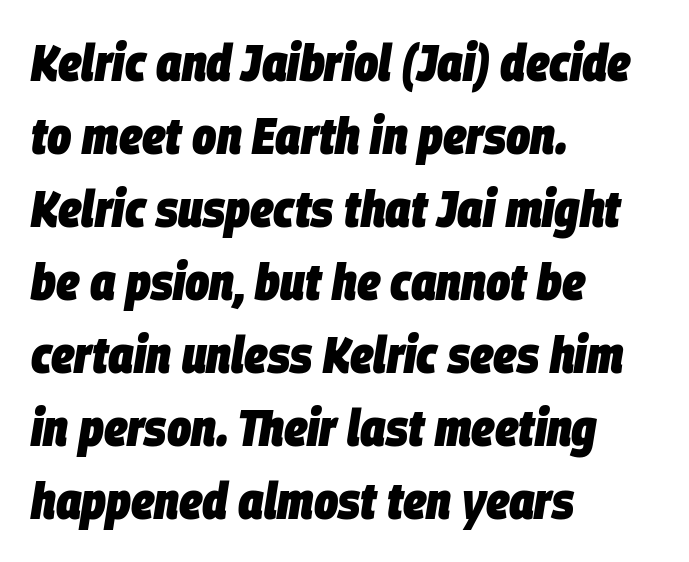
{"italic": "yes", "lean": "right", "slant_degrees": 9, "bold": "yes", "weight": "heavy", "width": "condensed", "stroke_contrast": "low", "x_height": "large", "monospaced": "no", "underline": "no", "align": "left", "line_spacing": "normal", "line_spacing_ratio": 1.43, "letter_spacing": "normal", "letter_spacing_em": 0.0, "glyph_px": 51}
